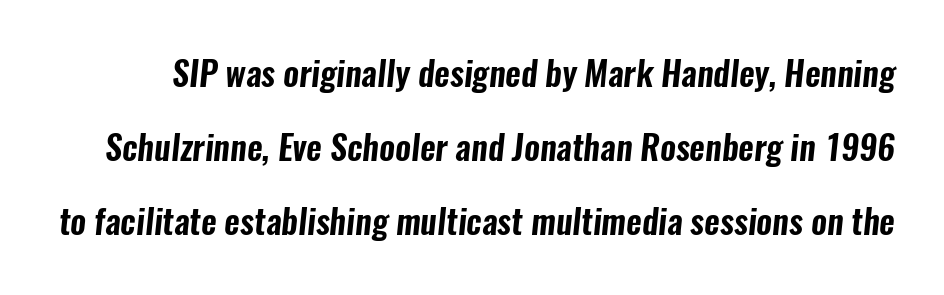
Q: Is the typeface a serif or a sans-serif typeface? A: Sans-serif.
Q: Is the text underlined? A: No.
Q: Is the spacing between letters normal or unusually wide? A: Normal.
Q: Is the spacing between lines tight, normal or loose? A: Loose.
Q: Width (condensed, normal, or wide)? A: Condensed.
Q: Stroke contrast? A: Low.
Q: x-height? A: Medium.
Q: Monospaced? A: No.
